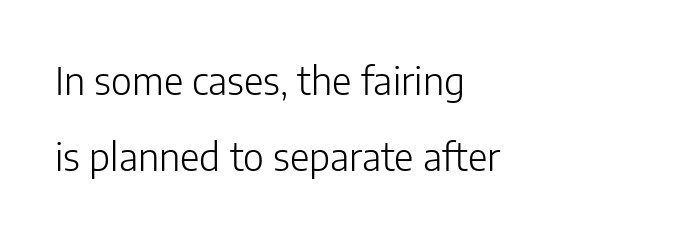
If you measured baseline to baseline, you'd find a long distance. Tracking value appears to be zero — textbook default spacing. These glyphs show unthickened strokes, regular width or finer. Nope, no serifs anywhere on these letters. Just letters on the line, the space beneath them empty. These lines are rendered in a variable-pitch font.
